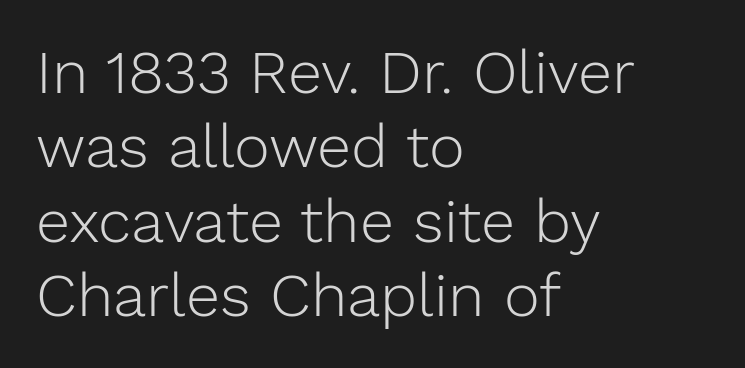
The image shows 61 px light sans-serif type, upright; set left-aligned, line spacing 1.22x, normal letter spacing, not underlined; low stroke contrast and a medium x-height.
